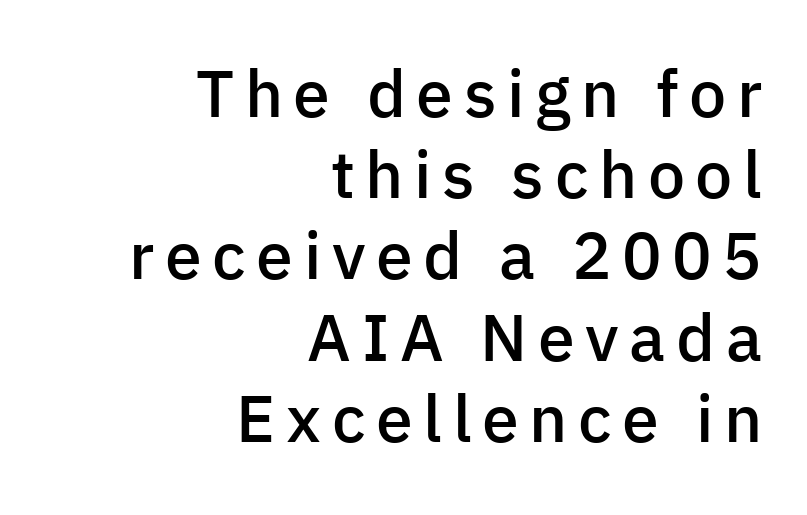
The area under the type is left untouched. Stroke thickness is moderately raised; the sample reads as semibold. All the whitespace from short lines collects on the left. A roman cut, with each character standing at attention. The characters display no serif detailing; their extremities are plain. Looks like regular typesetting: each glyph gets only the width it needs.
